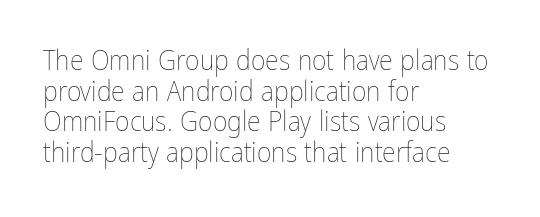
{"italic": "no", "bold": "no", "weight": "thin", "width": "condensed", "stroke_contrast": "low", "x_height": "medium", "monospaced": "no", "underline": "no", "align": "left", "line_spacing": "tight", "line_spacing_ratio": 1.09, "letter_spacing": "normal", "letter_spacing_em": 0.0, "glyph_px": 28}
